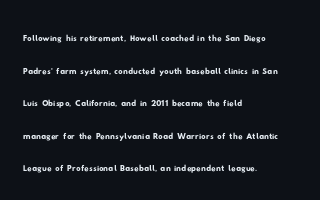
{"underline": "no", "align": "left", "line_spacing": "normal", "line_spacing_ratio": 1.48, "letter_spacing": "normal", "letter_spacing_em": 0.0, "glyph_px": 22}
